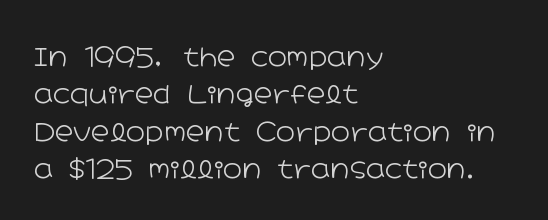
{"italic": "no", "bold": "no", "underline": "no", "align": "left", "line_spacing": "normal", "line_spacing_ratio": 1.44, "letter_spacing": "normal", "letter_spacing_em": 0.0, "glyph_px": 26}
